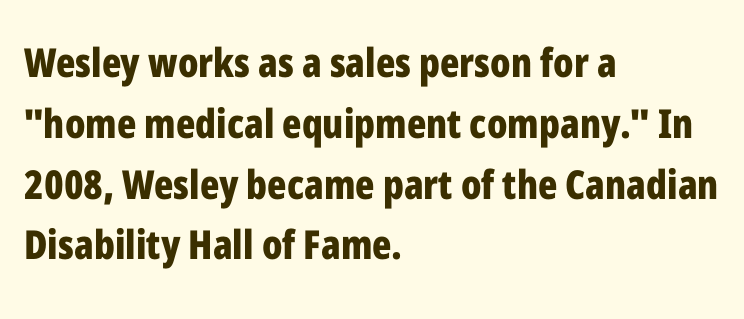
Q: Is the text bold? A: Yes.
Q: Is the text italic (slanted)? A: No, it is upright.
Q: Is the typeface a serif or a sans-serif typeface? A: Sans-serif.
Q: Is the text underlined? A: No.
Q: How is the paragraph aligned? A: Left-aligned.
Q: Is the spacing between letters normal or unusually wide? A: Normal.
Q: Is the spacing between lines tight, normal or loose? A: Normal.
Q: Width (condensed, normal, or wide)? A: Condensed.
Q: Stroke contrast? A: Low.
Q: x-height? A: Medium.
Q: Monospaced? A: No.
